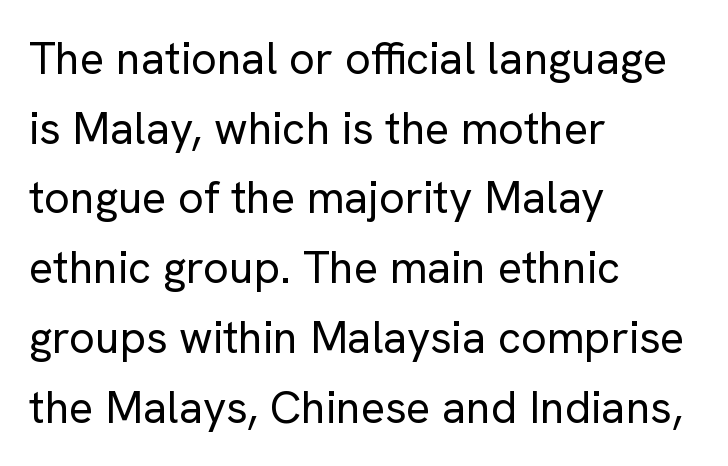
The image shows 45 px regular-weight sans-serif type, upright; set left-aligned, normal line spacing (1.55x), normal letter spacing, not underlined; low stroke contrast and a medium x-height.
